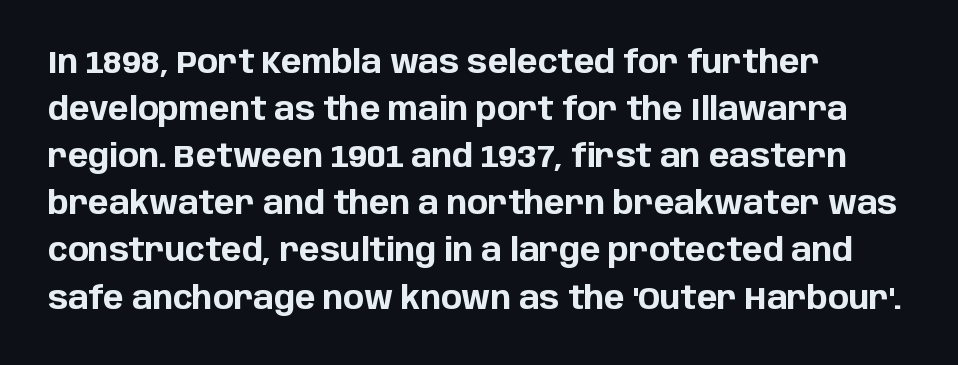
Q: Is the text bold? A: Yes.
Q: Is the text italic (slanted)? A: No, it is upright.
Q: Is the typeface a serif or a sans-serif typeface? A: Sans-serif.
Q: Is the text underlined? A: No.
Q: How is the paragraph aligned? A: Left-aligned.
Q: Is the spacing between letters normal or unusually wide? A: Normal.
Q: Is the spacing between lines tight, normal or loose? A: Normal.
Q: Width (condensed, normal, or wide)? A: Normal.
Q: Stroke contrast? A: Low.
Q: x-height? A: Large.
Q: Monospaced? A: No.
